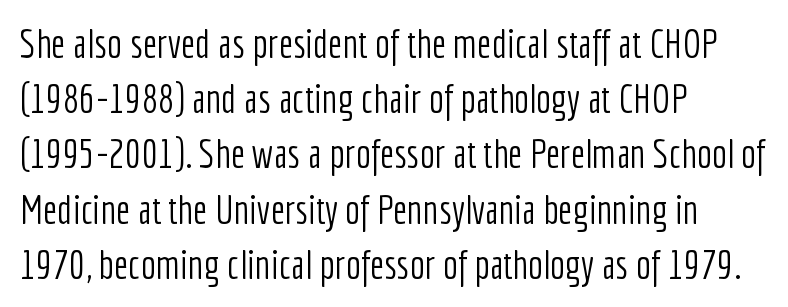
Q: Is the text bold? A: No.
Q: Is the text italic (slanted)? A: No, it is upright.
Q: Is the typeface a serif or a sans-serif typeface? A: Sans-serif.
Q: Is the text underlined? A: No.
Q: How is the paragraph aligned? A: Left-aligned.
Q: Is the spacing between letters normal or unusually wide? A: Normal.
Q: Is the spacing between lines tight, normal or loose? A: Normal.
Q: Width (condensed, normal, or wide)? A: Condensed.
Q: Stroke contrast? A: Low.
Q: x-height? A: Medium.
Q: Monospaced? A: No.
